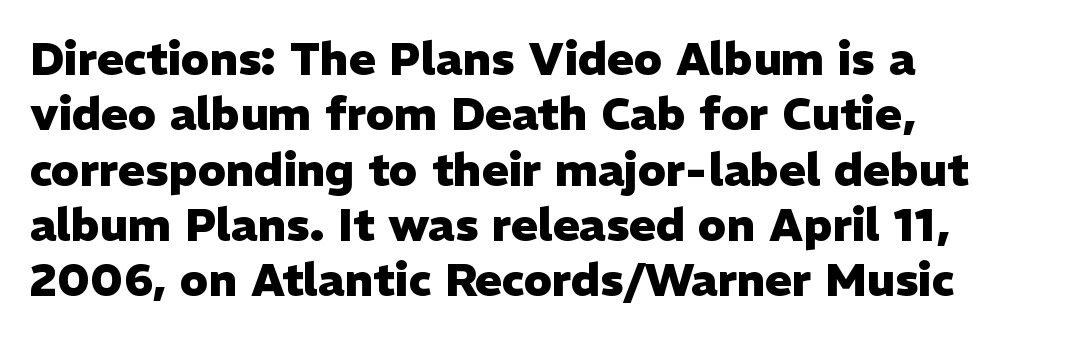
{"serif": "no", "italic": "no", "bold": "yes", "weight": "heavy", "width": "normal", "stroke_contrast": "low", "x_height": "medium", "monospaced": "no", "underline": "no", "align": "left", "line_spacing_ratio": 1.23, "letter_spacing": "normal", "letter_spacing_em": 0.0, "glyph_px": 45}
